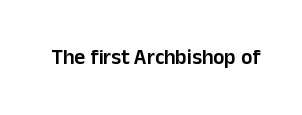
Typesetter's note: demi weight, one step under bold. The specimen omits any rule beneath the text block's lines. Is there any slant? The stems are plumb. Does extra space separate the letters? No, they use regular spacing.
